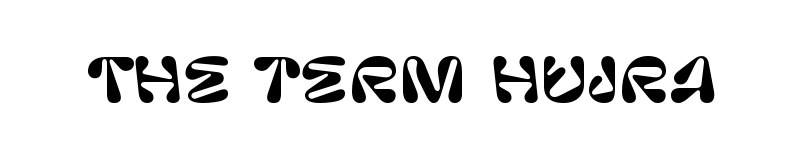
Here the glyphs are tracked normally, forming tight word shapes. Serif or sans? Sans — the stroke terminals are bare. The face used here is proportionally spaced, like ordinary book or web type. Glance below the letters and you will spot only blank space.
